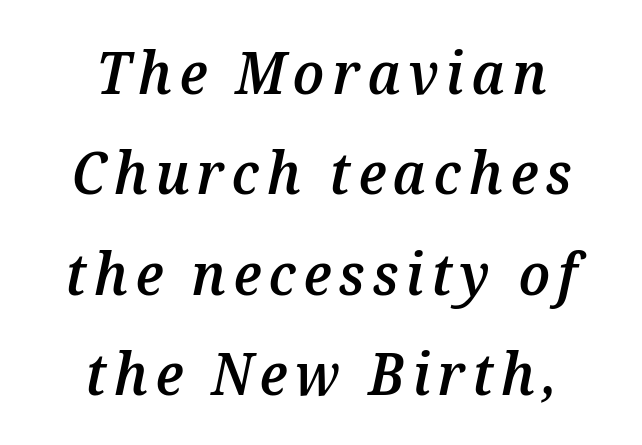
Looking at the ascenders, they clearly lean. Check the space under the baseline: it is left empty. Character widths vary here, with narrow letters taking less room than wide ones. Emphasis by weight is partial: semibold. Layout note: lines centered.
